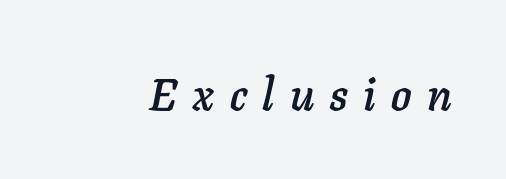
Q: Is the text italic (slanted)? A: Yes, it leans right by about 11 degrees.
Q: Is the text underlined? A: No.
Q: Is the spacing between letters normal or unusually wide? A: Unusually wide.
Q: Width (condensed, normal, or wide)? A: Normal.
Q: Stroke contrast? A: Low.
Q: x-height? A: Medium.
Q: Monospaced? A: No.
